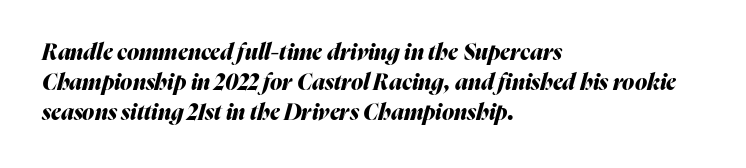
The image shows 22 px bold type, italic (leaning right); set left-aligned, normal line spacing (1.37x), normal letter spacing, not underlined.
